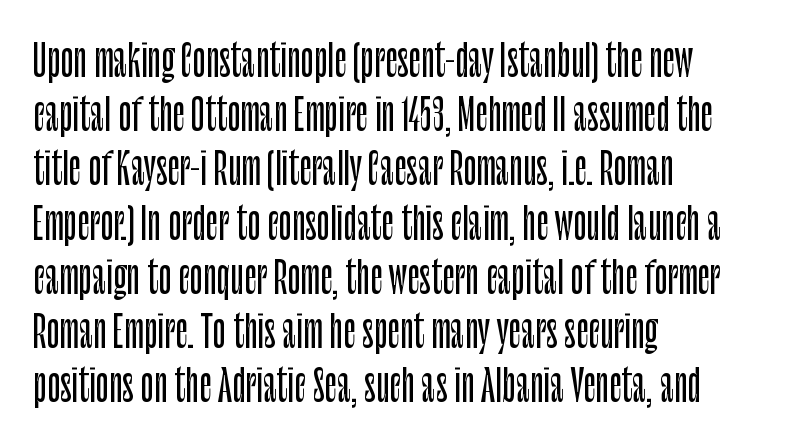
Lines of text with bare space underneath. These lines were composed using upright roman letters. Students, observe: this is what conventionally led text looks like. These lines are rendered in a variable-pitch font.
